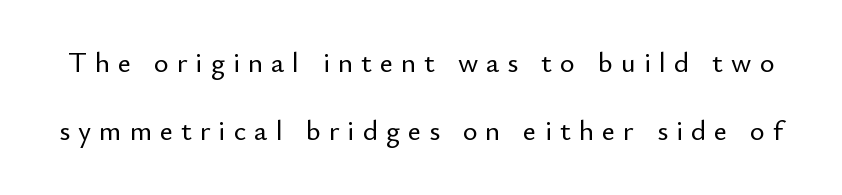
Q: Is the text italic (slanted)? A: No, it is upright.
Q: Is the typeface a serif or a sans-serif typeface? A: Sans-serif.
Q: Is the text underlined? A: No.
Q: Is the spacing between letters normal or unusually wide? A: Unusually wide.
Q: Is the spacing between lines tight, normal or loose? A: Loose.
Q: Width (condensed, normal, or wide)? A: Normal.
Q: Stroke contrast? A: Low.
Q: x-height? A: Small.
Q: Monospaced? A: No.
